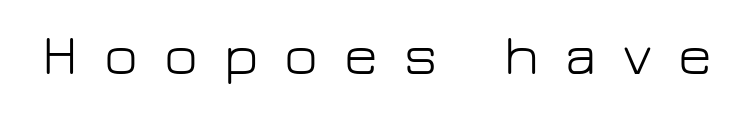
The image shows 58 px light sans-serif type, upright; set unusually wide letter spacing (+0.45 em), not underlined; low stroke contrast and a medium x-height.
